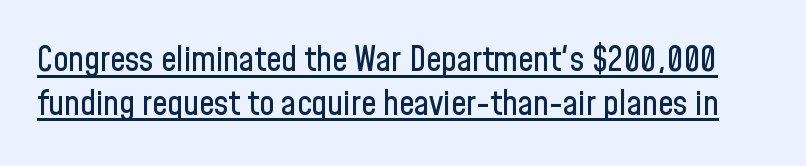
If you measured baseline to baseline, you'd find a middling distance. Unlike a traditional serif, this face leaves its strokes unadorned. If you drew a line through each stem, it would be perfectly vertical. The glyphs are accompanied by a horizontal stroke just below them. The tracking reads as untouched default to a designer's eye. The passage shown is typed in a proportional face where columns would drift.
